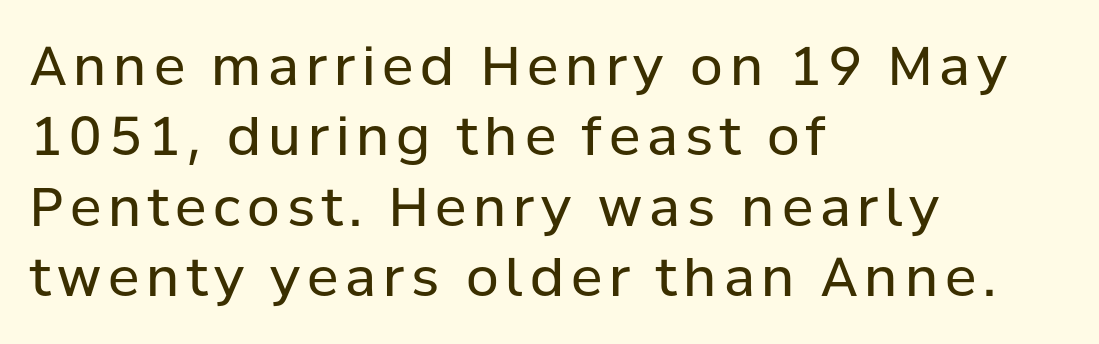
Q: Is the text bold? A: No.
Q: Is the text italic (slanted)? A: No, it is upright.
Q: Is the typeface a serif or a sans-serif typeface? A: Sans-serif.
Q: Is the text underlined? A: No.
Q: How is the paragraph aligned? A: Left-aligned.
Q: Is the spacing between lines tight, normal or loose? A: Normal.
Q: Width (condensed, normal, or wide)? A: Normal.
Q: Stroke contrast? A: Low.
Q: x-height? A: Medium.
Q: Monospaced? A: No.
